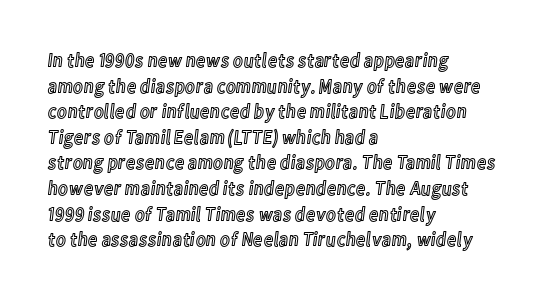
The image shows 20 px text type; set left-aligned, normal line spacing (1.28x), normal letter spacing, not underlined.
